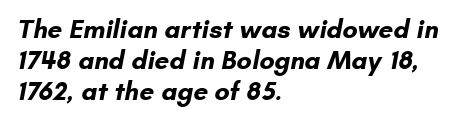
The image shows 26 px bold type; set left-aligned, line spacing 1.2x, normal letter spacing, not underlined.
